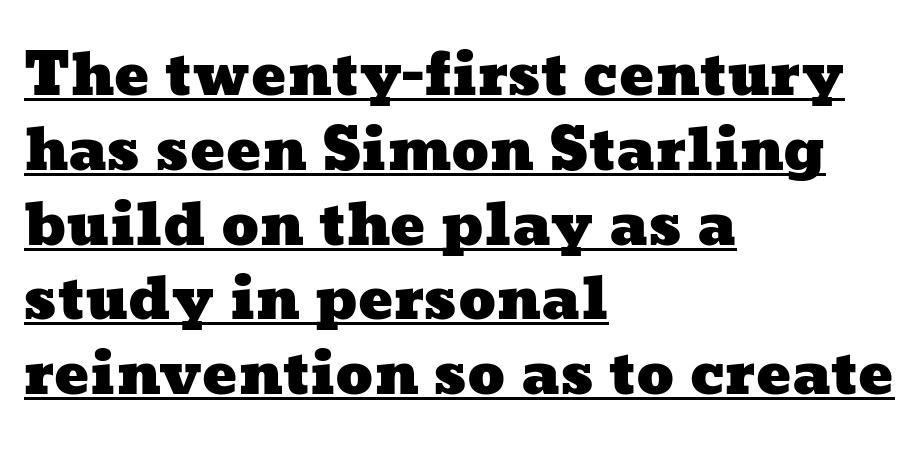
{"width": "wide", "stroke_contrast": "low", "x_height": "medium", "monospaced": "no", "underline": "yes", "align": "left", "line_spacing": "normal", "line_spacing_ratio": 1.29, "letter_spacing": "normal", "letter_spacing_em": 0.0, "glyph_px": 58}
